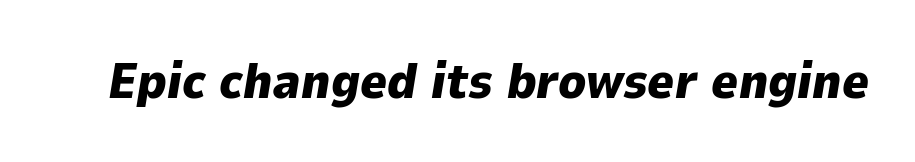
The image shows 51 px heavy type, italic (leaning right); set normal letter spacing, not underlined; low stroke contrast and a medium x-height.
